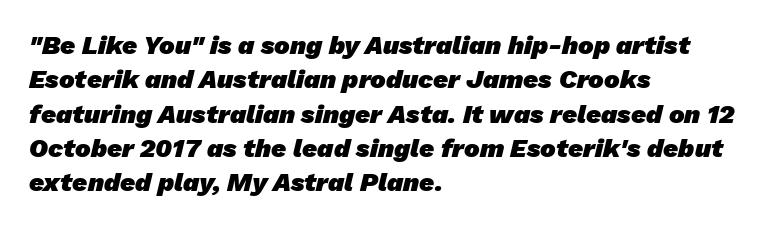
The rendering anchors every line to the left-hand side. The gap between lines stays unmarked. The characters look thick and weighty, a clear bold. Normally led — the rows are evenly, conventionally spaced. Letter spacing: default.
